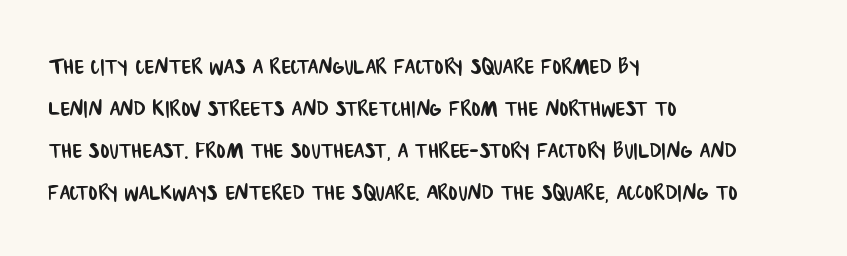
{"serif": "no", "width": "condensed", "stroke_contrast": "low", "x_height": "large", "monospaced": "no", "underline": "no", "align": "left", "line_spacing": "normal", "line_spacing_ratio": 1.5, "letter_spacing": "normal", "letter_spacing_em": 0.0, "glyph_px": 28}
